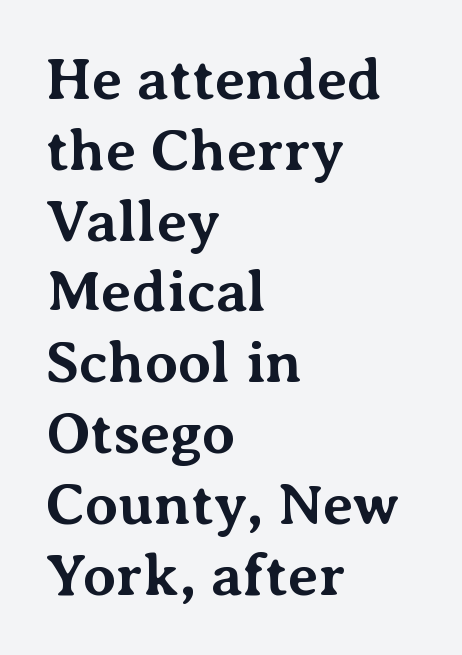
Q: Is the text bold? A: Yes.
Q: Is the text italic (slanted)? A: No, it is upright.
Q: Is the typeface a serif or a sans-serif typeface? A: Serif.
Q: Is the text underlined? A: No.
Q: How is the paragraph aligned? A: Left-aligned.
Q: Is the spacing between letters normal or unusually wide? A: Normal.
Q: Width (condensed, normal, or wide)? A: Normal.
Q: Stroke contrast? A: Medium.
Q: x-height? A: Medium.
Q: Monospaced? A: No.
